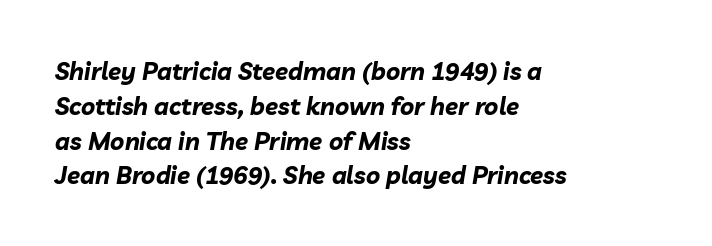
The image shows 24 px bold type, italic (leaning right); set left-aligned, normal line spacing (1.45x), normal letter spacing, not underlined.
